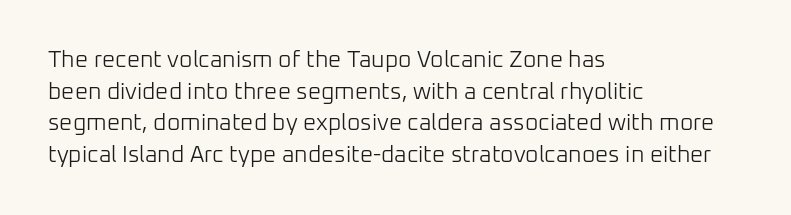
The strokes are not fattened; the text isn't bold. Beneath every word, the page is bare. Every row of glyphs begins at an identical x-position on the left. In terms of posture, this sample is upright.
